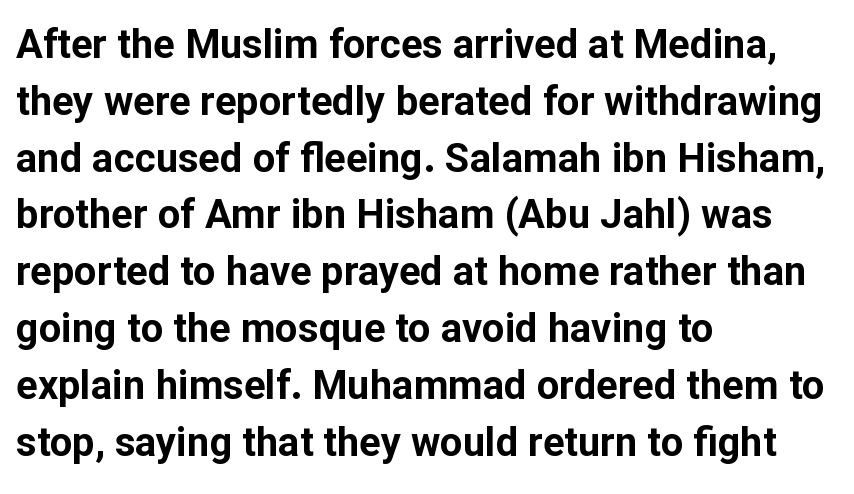
The image shows 40 px bold sans-serif type, upright; set left-aligned, normal line spacing (1.42x), normal letter spacing, not underlined; low stroke contrast and a medium x-height.
